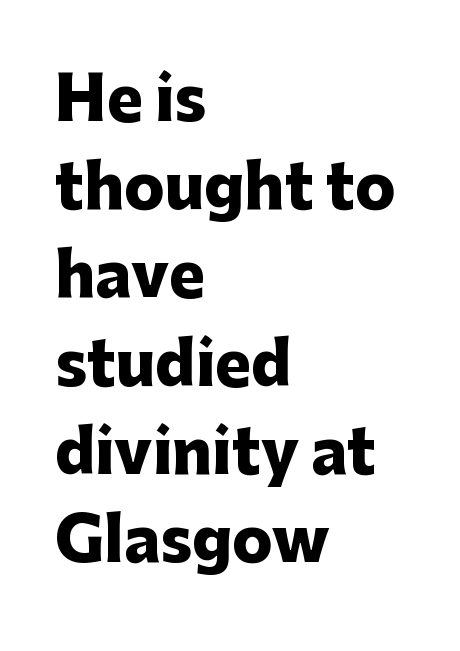
{"serif": "no", "italic": "no", "bold": "yes", "weight": "heavy", "width": "normal", "stroke_contrast": "low", "x_height": "medium", "monospaced": "no", "underline": "no", "align": "left", "line_spacing": "normal", "line_spacing_ratio": 1.47, "letter_spacing": "normal", "letter_spacing_em": 0.0, "glyph_px": 60}
